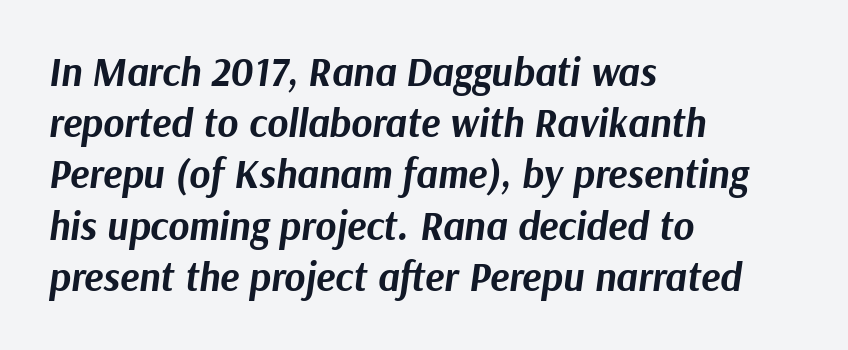
Q: Is the text bold? A: Yes.
Q: Is the text italic (slanted)? A: Yes, it leans right by about 9 degrees.
Q: Is the text underlined? A: No.
Q: How is the paragraph aligned? A: Left-aligned.
Q: Is the spacing between letters normal or unusually wide? A: Normal.
Q: Is the spacing between lines tight, normal or loose? A: Normal.
Q: Width (condensed, normal, or wide)? A: Normal.
Q: Stroke contrast? A: Medium.
Q: x-height? A: Medium.
Q: Monospaced? A: No.
